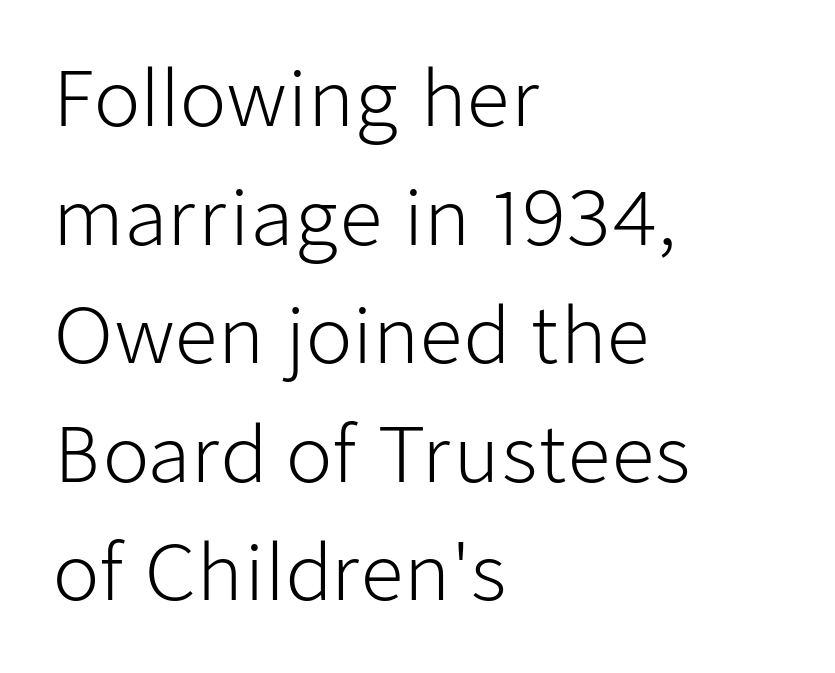
Is this a heavy cut? Hardly; it is regular or lighter. The rendering anchors every line to the left-hand side. The face used here is proportionally spaced, like ordinary book or web type. A bare baseline throughout the passage. This block has exactly the height ordinary leading produces.
